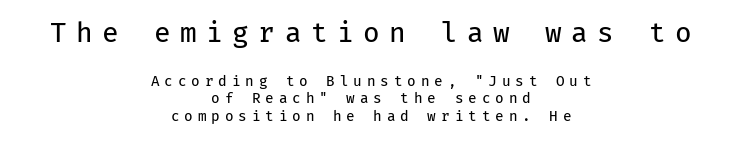
{"italic": "no", "bold": "no", "underline": "no", "align": "center", "line_spacing": "normal", "line_spacing_ratio": 1.26, "letter_spacing": "wide", "letter_spacing_em": 0.35, "larger_block": "first", "size_ratio": 1.93, "glyph_px": 27}
